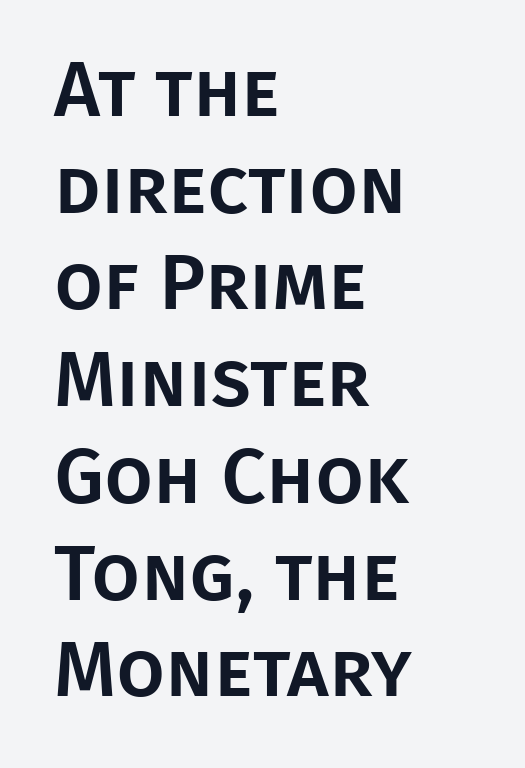
Q: Is the text italic (slanted)? A: No, it is upright.
Q: Is the typeface a serif or a sans-serif typeface? A: Sans-serif.
Q: Is the text underlined? A: No.
Q: How is the paragraph aligned? A: Left-aligned.
Q: Is the spacing between letters normal or unusually wide? A: Normal.
Q: Width (condensed, normal, or wide)? A: Normal.
Q: Stroke contrast? A: Low.
Q: x-height? A: Large.
Q: Monospaced? A: No.
